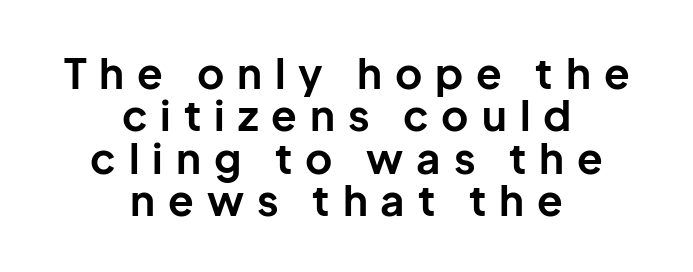
Q: Is the text bold? A: Yes.
Q: Is the text italic (slanted)? A: No, it is upright.
Q: Is the typeface a serif or a sans-serif typeface? A: Sans-serif.
Q: Is the text underlined? A: No.
Q: How is the paragraph aligned? A: Centered.
Q: Is the spacing between letters normal or unusually wide? A: Unusually wide.
Q: Is the spacing between lines tight, normal or loose? A: Tight.
Q: Width (condensed, normal, or wide)? A: Normal.
Q: Stroke contrast? A: Low.
Q: x-height? A: Medium.
Q: Monospaced? A: No.
